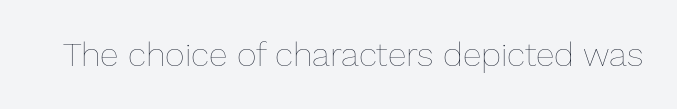
{"italic": "no", "bold": "no", "weight": "thin", "width": "normal", "stroke_contrast": "low", "x_height": "medium", "monospaced": "no", "underline": "no", "letter_spacing": "normal", "letter_spacing_em": 0.0, "glyph_px": 34}
